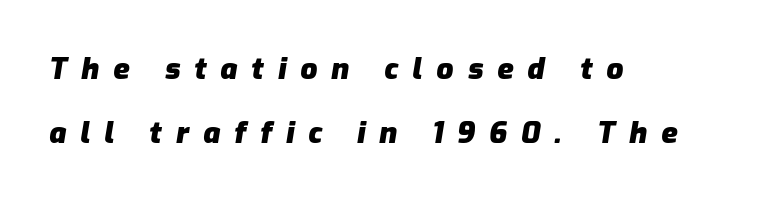
{"italic": "yes", "lean": "right", "slant_degrees": 9, "bold": "yes", "weight": "heavy", "width": "normal", "stroke_contrast": "low", "x_height": "medium", "monospaced": "no", "underline": "no", "align": "left", "line_spacing": "loose", "line_spacing_ratio": 2.14, "letter_spacing": "wide", "letter_spacing_em": 0.46, "glyph_px": 30}
